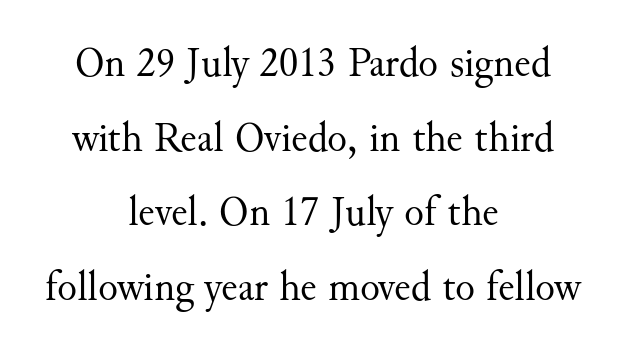
Q: Is the text bold? A: No.
Q: Is the text italic (slanted)? A: No, it is upright.
Q: Is the typeface a serif or a sans-serif typeface? A: Serif.
Q: Is the text underlined? A: No.
Q: How is the paragraph aligned? A: Centered.
Q: Is the spacing between letters normal or unusually wide? A: Normal.
Q: Width (condensed, normal, or wide)? A: Normal.
Q: Stroke contrast? A: Medium.
Q: x-height? A: Small.
Q: Monospaced? A: No.
